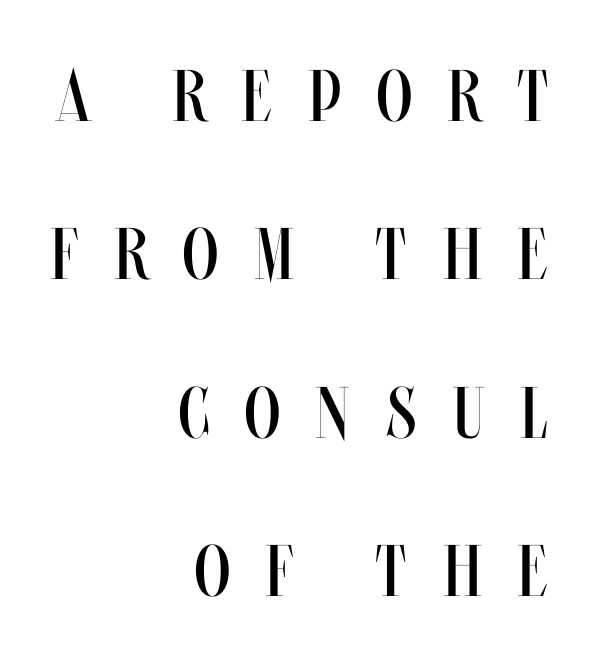
The image shows 73 px regular-weight, condensed type, upright; set right-aligned, loose line spacing (2.17x), unusually wide letter spacing (+0.49 em), not underlined; medium stroke contrast and a large x-height.
